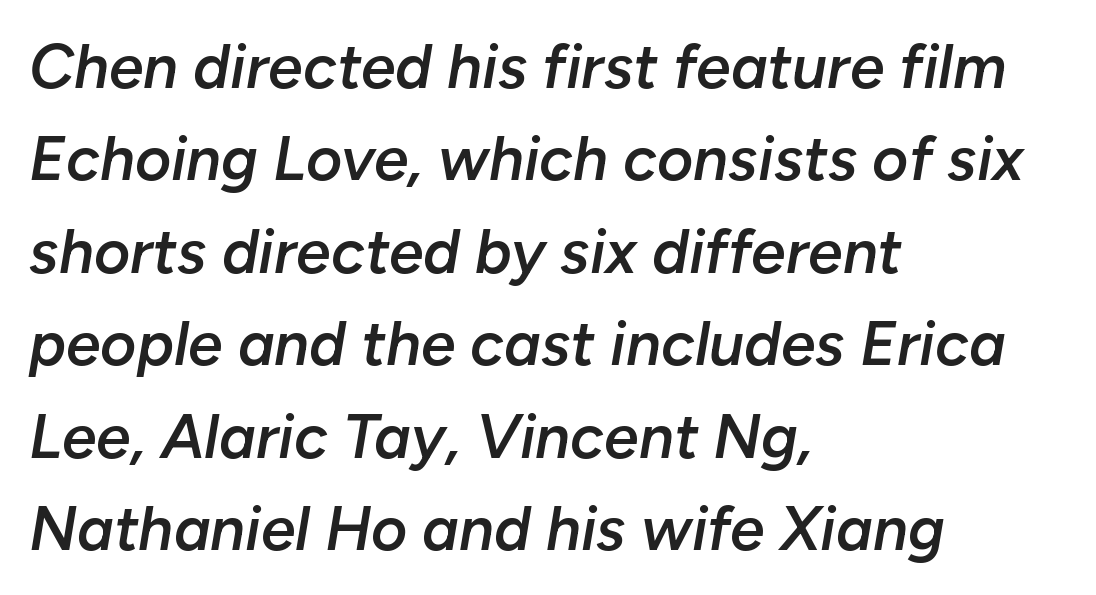
Leading matches the norm, producing a regular column. The foot of each line stays bare and open. The face used here is proportionally spaced, like ordinary book or web type. The lines in this sample share a left origin and differ only in where they stop.
